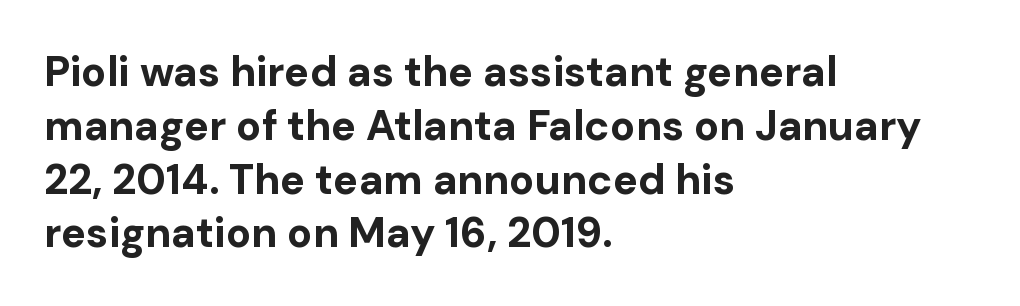
{"serif": "no", "italic": "no", "bold": "yes", "weight": "bold", "width": "normal", "stroke_contrast": "low", "x_height": "medium", "monospaced": "no", "underline": "no", "align": "left", "line_spacing": "normal", "line_spacing_ratio": 1.28, "letter_spacing": "normal", "letter_spacing_em": 0.0, "glyph_px": 42}
